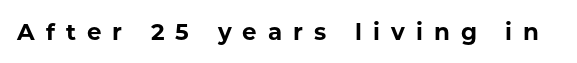
Summary of weight: heavy, a full bold. The gap between lines stays unmarked. Someone cranked the tracking dial way up on this one. Every character sits straight up, as roman type does.
